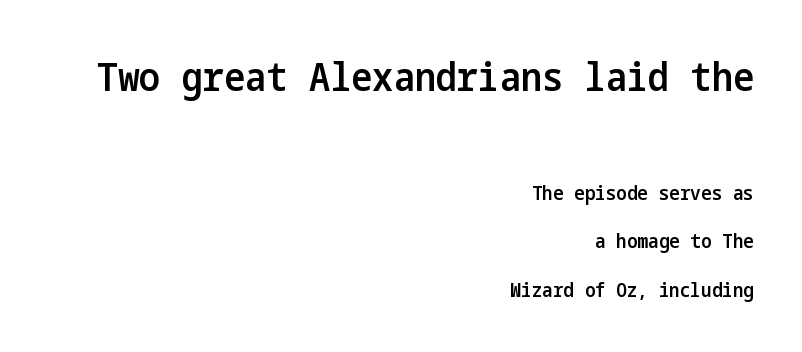
The image shows 40 px semibold, condensed sans-serif type, upright; set right-aligned, loose line spacing (2.44x), normal letter spacing, not underlined; the first (top) block is 2.0x larger; low stroke contrast and a medium x-height.
